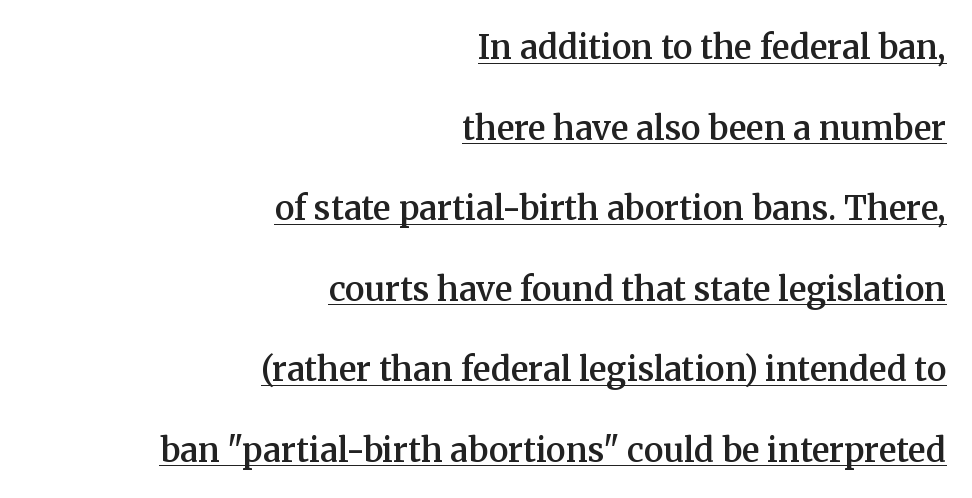
The image shows 33 px semibold serif type, upright; set right-aligned, loose line spacing (2.44x), normal letter spacing, underlined; medium stroke contrast and a medium x-height.
